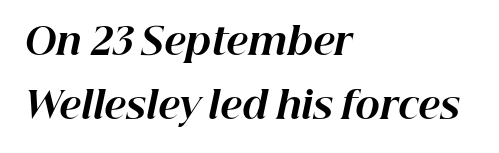
If you drew a line through each stem, it would be angled. Strokes here are thick enough to call this a true bold. Glance below the letters and you will spot only blank space. Characters follow at the spacing the type designer built in. Caption: multi-line text, flush left, ragged right.
